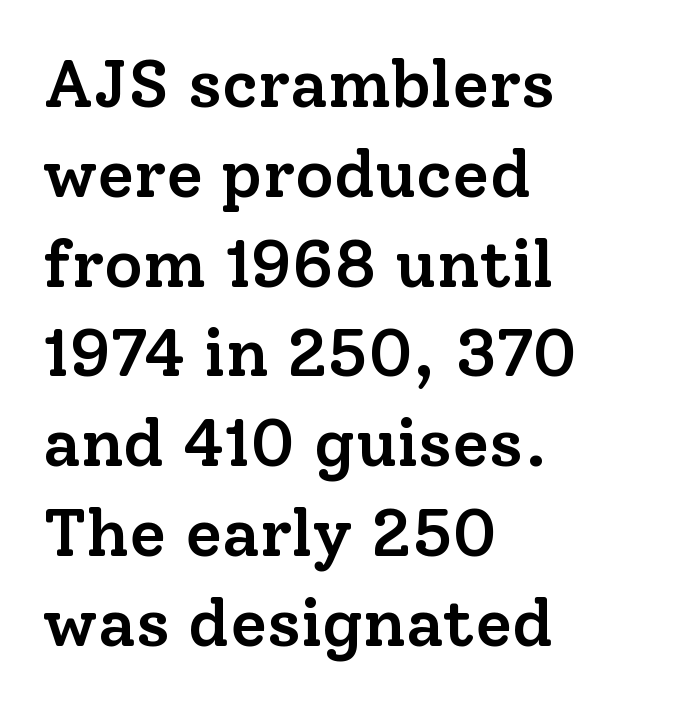
{"serif": "yes", "italic": "no", "bold": "semi", "weight": "semibold", "width": "normal", "stroke_contrast": "low", "x_height": "medium", "monospaced": "no", "underline": "no", "align": "left", "line_spacing": "normal", "line_spacing_ratio": 1.34, "letter_spacing": "normal", "letter_spacing_em": 0.0, "glyph_px": 67}
